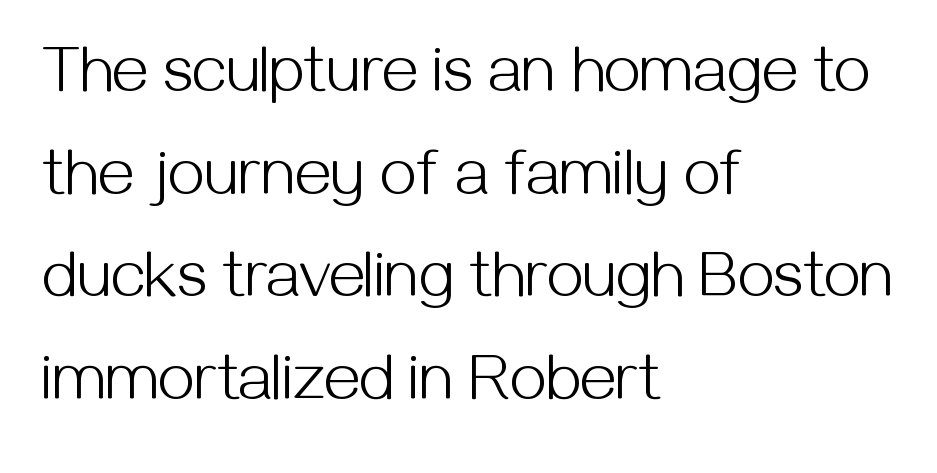
{"serif": "no", "italic": "no", "bold": "no", "weight": "light", "width": "normal", "stroke_contrast": "medium", "x_height": "medium", "monospaced": "no", "underline": "no", "align": "left", "line_spacing": "normal", "line_spacing_ratio": 1.58, "letter_spacing": "normal", "letter_spacing_em": 0.0, "glyph_px": 65}
